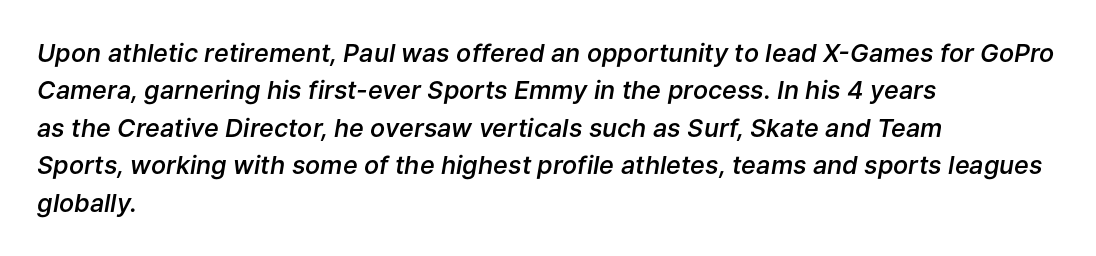
Type without underlining. The text carries the slant typical of an italic or oblique font. The passage is arranged the way most books set body copy — flush left. Emphasis by weight is partial: semibold. Is the letter spacing exaggerated? No — it looks like the ordinary default. Summary of vertical rhythm: regular, with standard interline spacing.
